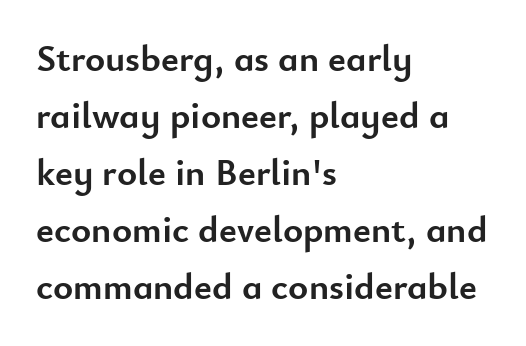
The image shows 38 px semibold sans-serif type, upright; set left-aligned, normal line spacing (1.5x), normal letter spacing, not underlined; low stroke contrast and a small x-height.
